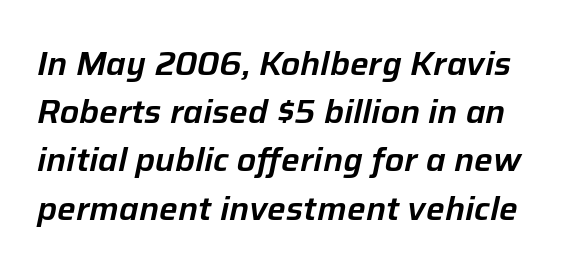
Q: Is the text italic (slanted)? A: Yes, it leans right by about 12 degrees.
Q: Is the text underlined? A: No.
Q: Is the spacing between letters normal or unusually wide? A: Normal.
Q: Is the spacing between lines tight, normal or loose? A: Normal.
Q: Width (condensed, normal, or wide)? A: Normal.
Q: Stroke contrast? A: Low.
Q: x-height? A: Medium.
Q: Monospaced? A: No.
